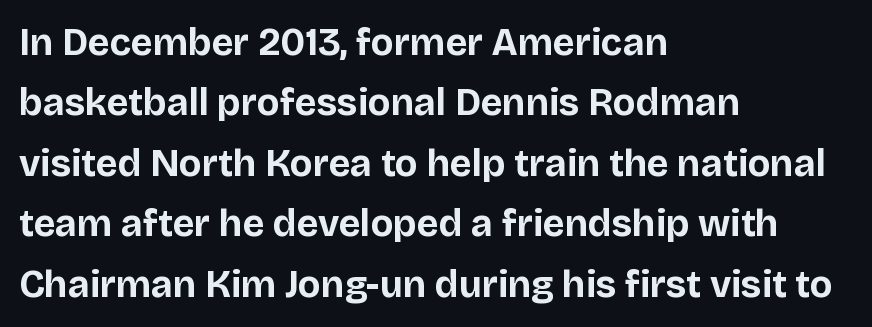
Q: Is the text bold? A: Yes.
Q: Is the text italic (slanted)? A: No, it is upright.
Q: Is the typeface a serif or a sans-serif typeface? A: Sans-serif.
Q: Is the text underlined? A: No.
Q: How is the paragraph aligned? A: Left-aligned.
Q: Is the spacing between letters normal or unusually wide? A: Normal.
Q: Is the spacing between lines tight, normal or loose? A: Normal.
Q: Width (condensed, normal, or wide)? A: Normal.
Q: Stroke contrast? A: Low.
Q: x-height? A: Large.
Q: Monospaced? A: No.
